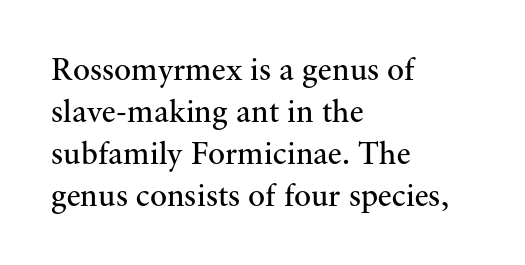
The image shows 32 px regular-weight serif type, upright; set left-aligned, normal line spacing (1.31x), normal letter spacing, not underlined; medium stroke contrast and a small x-height.
